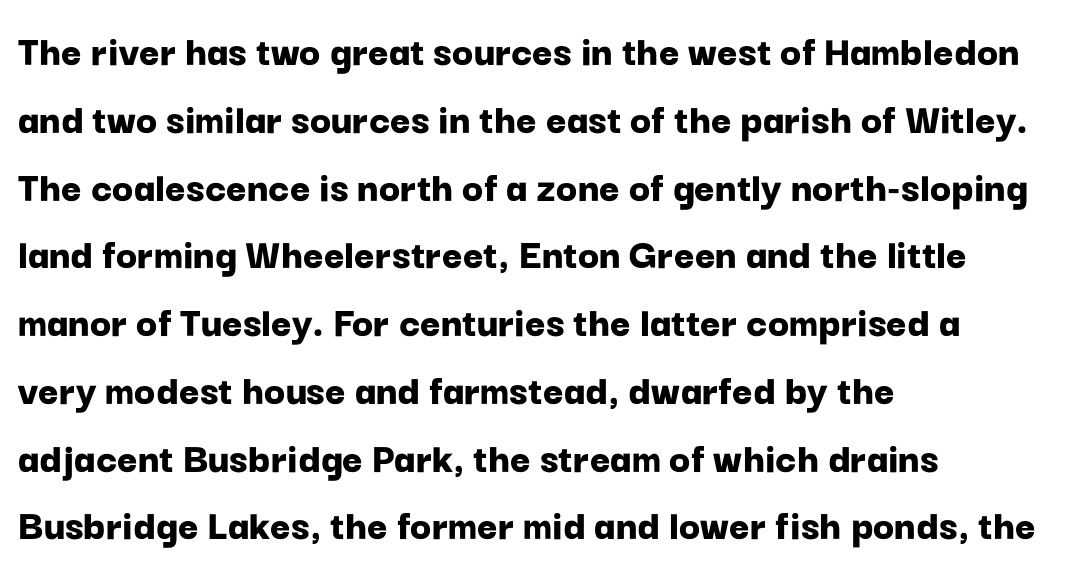
Q: Is the text bold? A: Yes.
Q: Is the text italic (slanted)? A: No, it is upright.
Q: Is the typeface a serif or a sans-serif typeface? A: Sans-serif.
Q: Is the text underlined? A: No.
Q: How is the paragraph aligned? A: Left-aligned.
Q: Is the spacing between letters normal or unusually wide? A: Normal.
Q: Is the spacing between lines tight, normal or loose? A: Normal.
Q: Width (condensed, normal, or wide)? A: Normal.
Q: Stroke contrast? A: Low.
Q: x-height? A: Medium.
Q: Monospaced? A: No.
